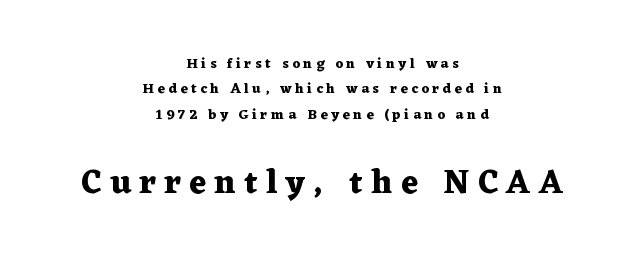
The image shows 33 px heavy, wide serif type, upright; set centered, line spacing 1.82x, unusually wide letter spacing (+0.26 em), not underlined; the second (bottom) block is 2.36x larger; medium stroke contrast and a medium x-height.
